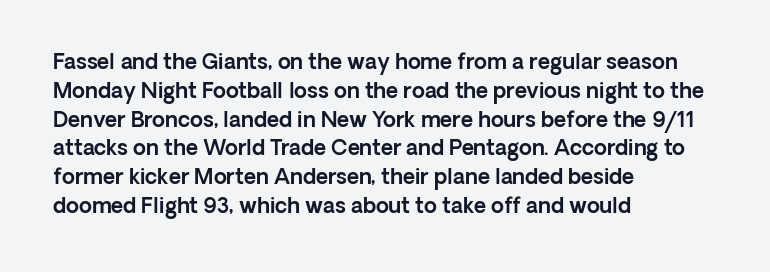
The image shows 21 px text type, upright; set left-aligned, normal line spacing (1.37x), normal letter spacing, not underlined.
